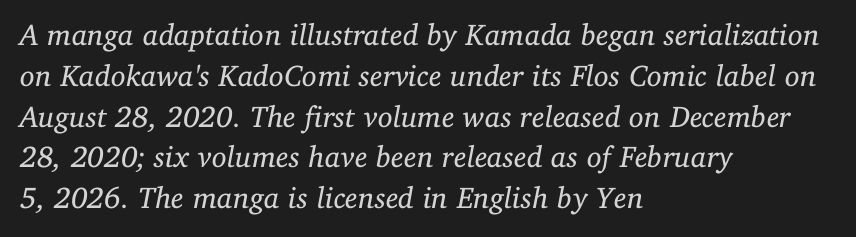
Q: Is the text bold? A: No.
Q: Is the text italic (slanted)? A: Yes, it leans right by about 11 degrees.
Q: Is the typeface a serif or a sans-serif typeface? A: Serif.
Q: Is the text underlined? A: No.
Q: How is the paragraph aligned? A: Left-aligned.
Q: Is the spacing between letters normal or unusually wide? A: Normal.
Q: Is the spacing between lines tight, normal or loose? A: Normal.
Q: Width (condensed, normal, or wide)? A: Normal.
Q: Stroke contrast? A: Low.
Q: x-height? A: Medium.
Q: Monospaced? A: No.
